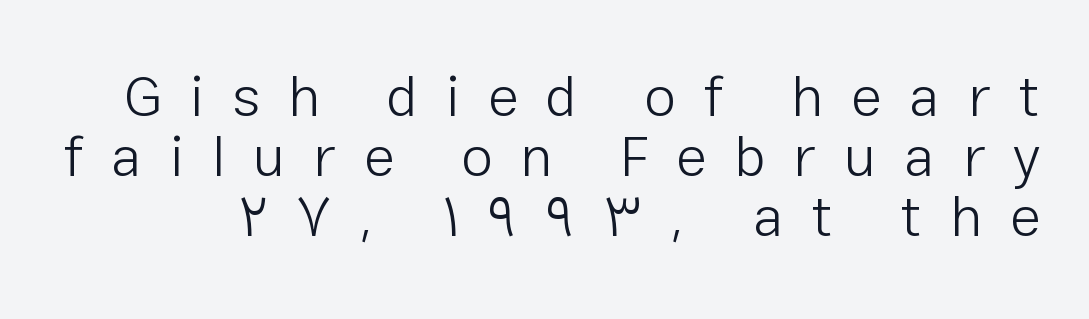
The text was rendered using a sans face with plain stroke endings. Here the designer chose a conventional face with non-uniform glyph widths. Underlining? Definitely not there. This sample uses expanded letter spacing, leaving extra air between glyphs.
